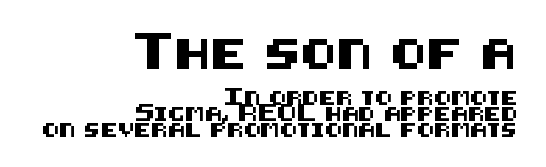
Letter spacing: default. Visually the block forms a straight wall on the right and a jagged coastline on the left. Serif or sans? Sans — the stroke terminals are bare. Posture: vertical. If you squint, the top block still reads clearly — it's the larger of the two. Line spacing here is tight.
